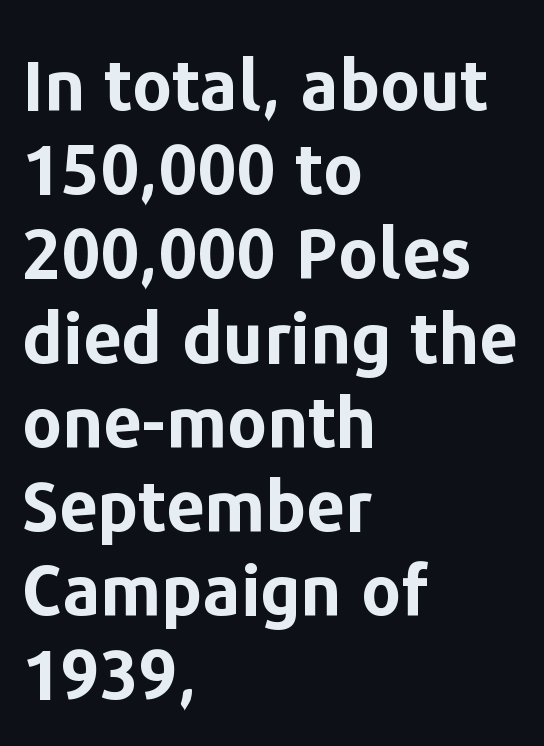
The image shows 69 px bold sans-serif type, upright; set left-aligned, line spacing 1.22x, normal letter spacing, not underlined; low stroke contrast and a medium x-height.
